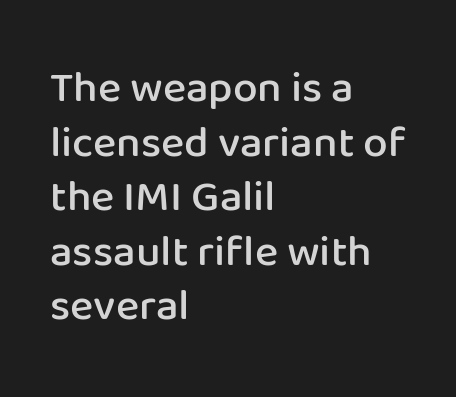
Q: Is the text bold? A: Semi-bold.
Q: Is the text italic (slanted)? A: No, it is upright.
Q: Is the typeface a serif or a sans-serif typeface? A: Sans-serif.
Q: Is the text underlined? A: No.
Q: How is the paragraph aligned? A: Left-aligned.
Q: Is the spacing between letters normal or unusually wide? A: Normal.
Q: Width (condensed, normal, or wide)? A: Normal.
Q: Stroke contrast? A: Low.
Q: x-height? A: Medium.
Q: Monospaced? A: No.
